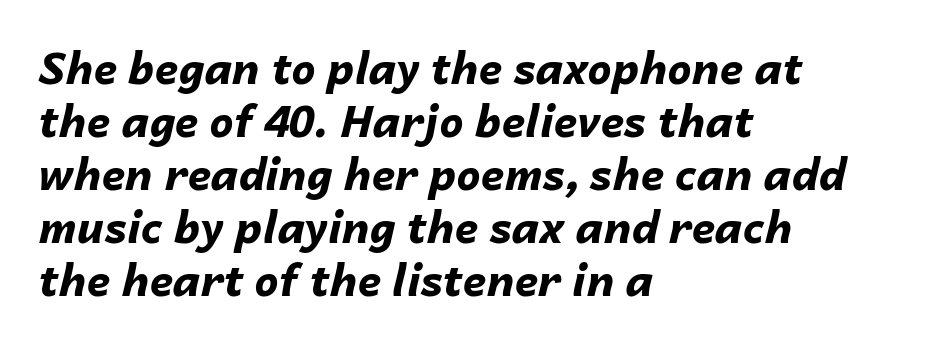
Q: Is the text bold? A: Yes.
Q: Is the text italic (slanted)? A: Yes, it leans right by about 14 degrees.
Q: Is the text underlined? A: No.
Q: How is the paragraph aligned? A: Left-aligned.
Q: Is the spacing between letters normal or unusually wide? A: Normal.
Q: Width (condensed, normal, or wide)? A: Normal.
Q: Stroke contrast? A: Low.
Q: x-height? A: Medium.
Q: Monospaced? A: No.
